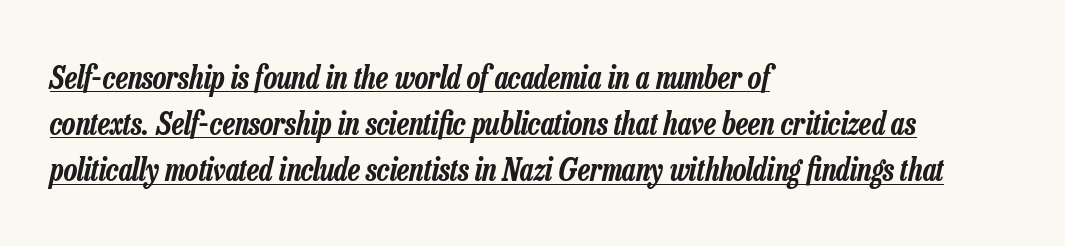
Q: Is the text italic (slanted)? A: Yes, it leans right by about 13 degrees.
Q: Is the text underlined? A: Yes.
Q: How is the paragraph aligned? A: Left-aligned.
Q: Is the spacing between letters normal or unusually wide? A: Normal.
Q: Is the spacing between lines tight, normal or loose? A: Normal.
Q: Width (condensed, normal, or wide)? A: Condensed.
Q: Stroke contrast? A: Low.
Q: x-height? A: Medium.
Q: Monospaced? A: No.
